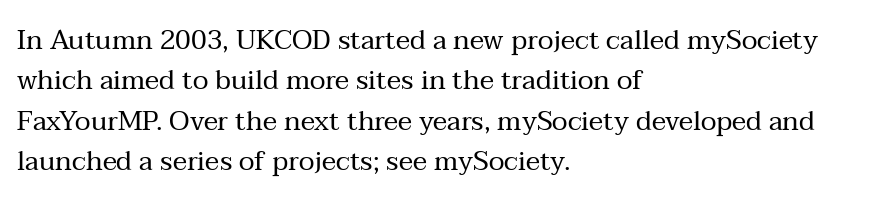
The image shows 27 px text type, upright; set left-aligned, normal line spacing (1.5x), normal letter spacing, not underlined.
